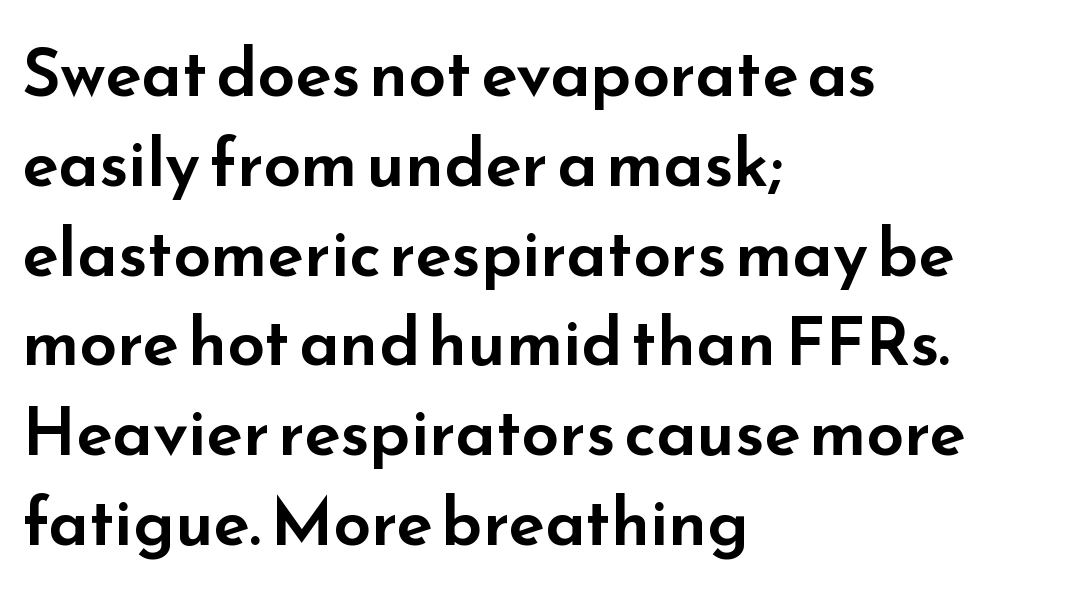
Think of a printed novel: that variable character pitch is what you see here. Rule under the text: the space is simply empty. To sum up the face: it is a sans, with no serifs. Students, observe: this is what conventionally led text looks like. Do the letters lean? They stand straight. Is the letter spacing exaggerated? No — it looks like the ordinary default.
